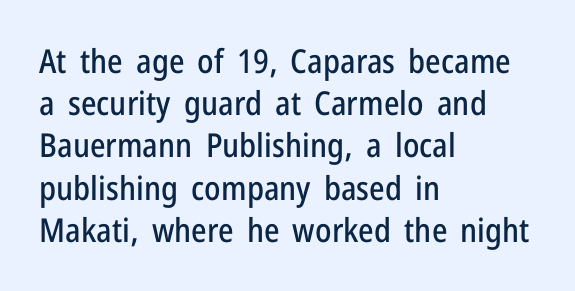
Ordinary non-slanted type is in use. A typesetter would call this proportional, since set widths differ per character. A typesetter would label this face a sans. This sample keeps an unexceptional amount of space between lines. The glyphs are unaccompanied by any horizontal stroke below them.
